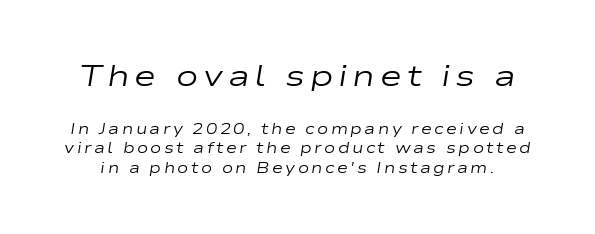
The space beneath each line is pristine and unruled. The glyphs look as if they've been sheared to an angle. The face used here is proportionally spaced, like ordinary book or web type. Interline gaps are of average width in this sample.
